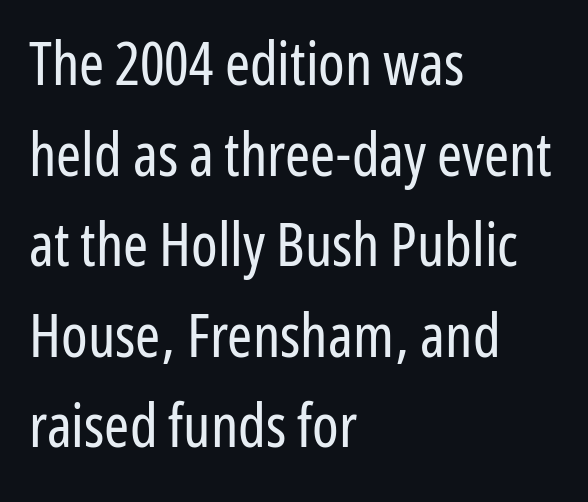
Q: Is the text bold? A: No.
Q: Is the text italic (slanted)? A: No, it is upright.
Q: Is the typeface a serif or a sans-serif typeface? A: Sans-serif.
Q: Is the text underlined? A: No.
Q: How is the paragraph aligned? A: Left-aligned.
Q: Is the spacing between letters normal or unusually wide? A: Normal.
Q: Is the spacing between lines tight, normal or loose? A: Normal.
Q: Width (condensed, normal, or wide)? A: Condensed.
Q: Stroke contrast? A: Low.
Q: x-height? A: Medium.
Q: Monospaced? A: No.
